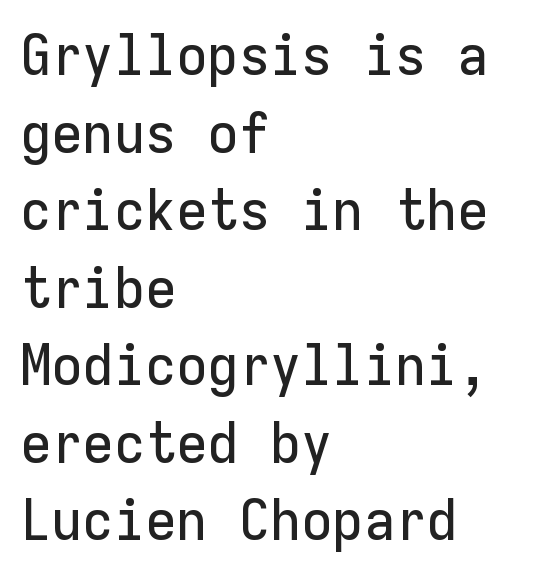
Letter spacing: default. Horizontal bands of white between lines are of average thickness. Check under the words: just untouched page. I'd call this a sans setting — the letters go barefoot. Horizontal alignment here is leftward, the default for most running prose.
